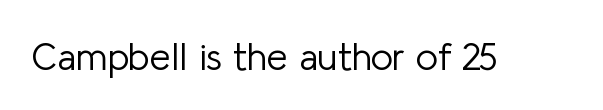
{"serif": "no", "italic": "no", "bold": "no", "weight": "light", "width": "normal", "stroke_contrast": "low", "x_height": "medium", "monospaced": "no", "underline": "no", "letter_spacing": "normal", "letter_spacing_em": 0.0, "glyph_px": 38}
